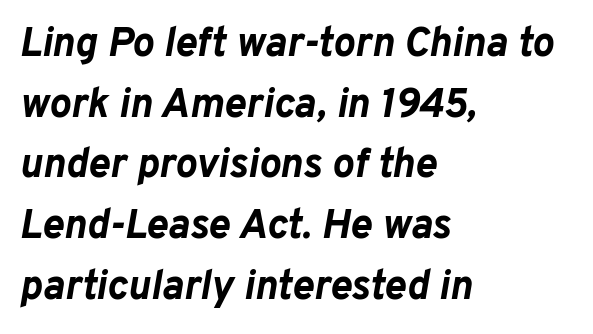
Q: Is the text bold? A: Yes.
Q: Is the text italic (slanted)? A: Yes, it leans right by about 10 degrees.
Q: Is the text underlined? A: No.
Q: How is the paragraph aligned? A: Left-aligned.
Q: Is the spacing between letters normal or unusually wide? A: Normal.
Q: Is the spacing between lines tight, normal or loose? A: Normal.
Q: Width (condensed, normal, or wide)? A: Normal.
Q: Stroke contrast? A: Low.
Q: x-height? A: Medium.
Q: Monospaced? A: No.
